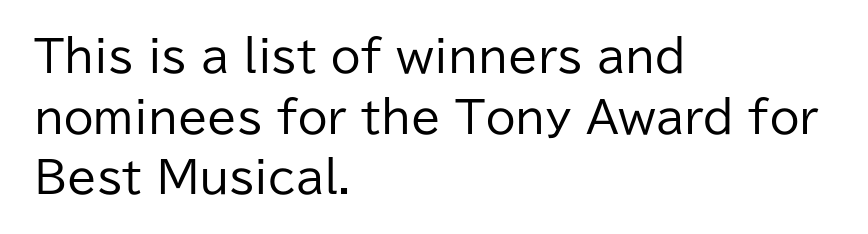
The line-height multiplier appears to be the usual default. Character widths vary here, with narrow letters taking less room than wide ones. The space beneath each line is pristine and unruled. This is not heavy type; no bold has been used. Is the letter spacing exaggerated? No — it looks like the ordinary default.
